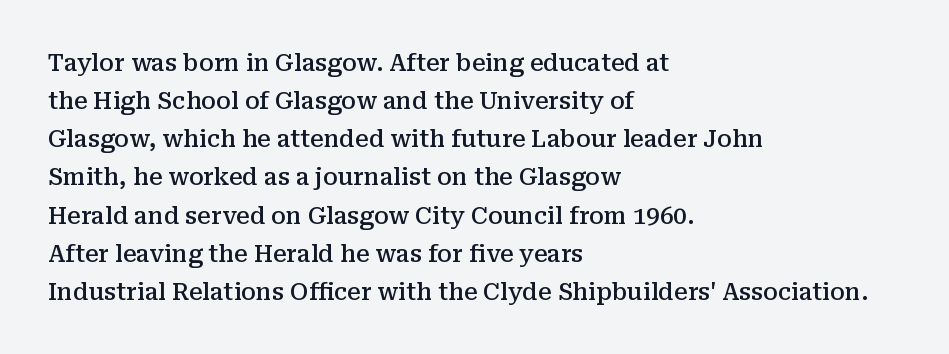
When letters stand straight like this, we call the style roman or upright. Look at the stroke-to-counter ratio: somewhat heavy, a semibold. Any mark beneath the type? The region is blank. The passage shown stacks its lines at a standard gap. No extra tracking has been applied to these lines.
